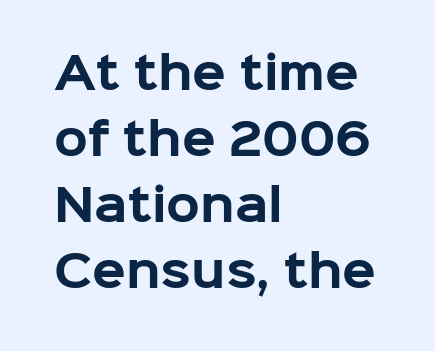
Q: Is the text bold? A: Yes.
Q: Is the text italic (slanted)? A: No, it is upright.
Q: Is the typeface a serif or a sans-serif typeface? A: Sans-serif.
Q: Is the text underlined? A: No.
Q: How is the paragraph aligned? A: Left-aligned.
Q: Is the spacing between letters normal or unusually wide? A: Normal.
Q: Is the spacing between lines tight, normal or loose? A: Normal.
Q: Width (condensed, normal, or wide)? A: Normal.
Q: Stroke contrast? A: Low.
Q: x-height? A: Medium.
Q: Monospaced? A: No.
